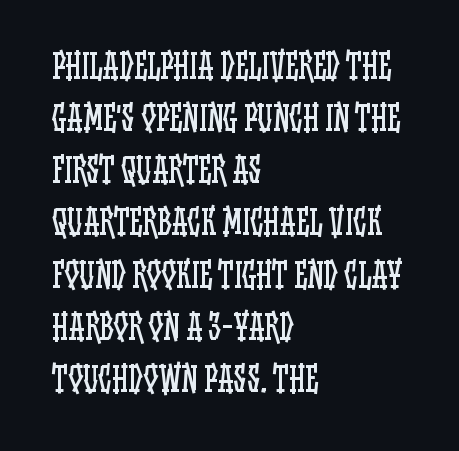
The image shows 33 px regular-weight, condensed type, upright; set left-aligned, normal line spacing (1.58x), normal letter spacing, not underlined; low stroke contrast and a large x-height.
